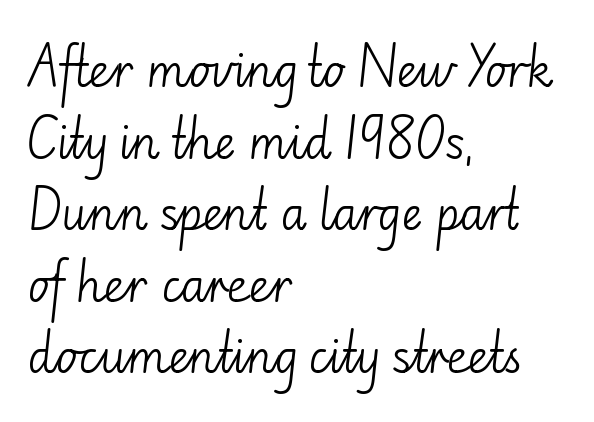
{"serif": "no", "bold": "no", "weight": "light", "width": "normal", "stroke_contrast": "low", "x_height": "small", "monospaced": "no", "underline": "no", "align": "left", "line_spacing": "normal", "line_spacing_ratio": 1.59, "letter_spacing": "normal", "letter_spacing_em": 0.0, "glyph_px": 45}
